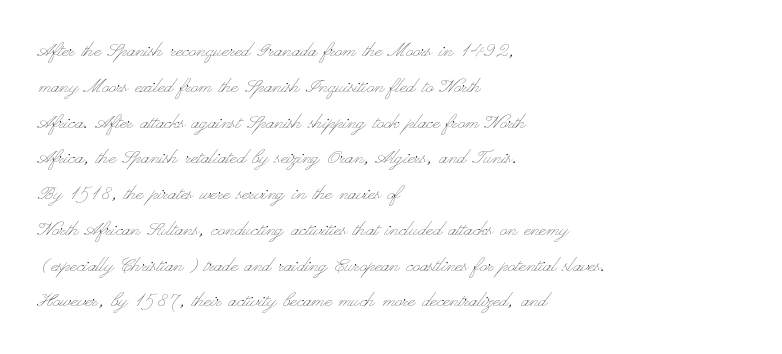
The setting favours the left margin, as ordinary paragraphs usually do. Letter spacing: default. No chunkiness to these letters — they're not bold.
